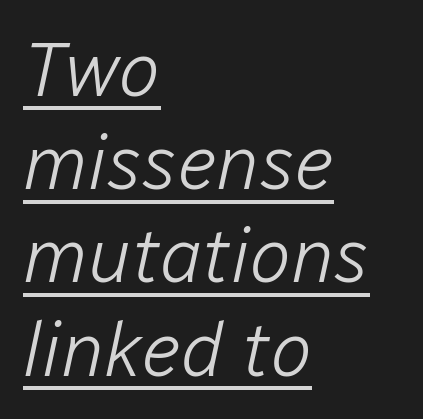
Q: Is the text bold? A: No.
Q: Is the text italic (slanted)? A: Yes, it leans right by about 12 degrees.
Q: Is the text underlined? A: Yes.
Q: How is the paragraph aligned? A: Left-aligned.
Q: Is the spacing between letters normal or unusually wide? A: Normal.
Q: Width (condensed, normal, or wide)? A: Normal.
Q: Stroke contrast? A: Low.
Q: x-height? A: Medium.
Q: Monospaced? A: No.
